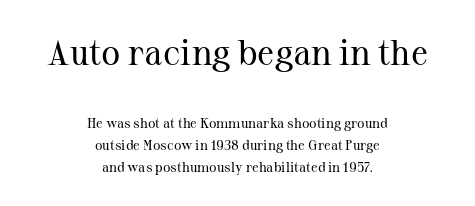
You can tell it's not italic because the verticals are truly vertical. No chunkiness to these letters — they're not bold. The rendering shows small feet on the letterforms — a serif design. The emphasis by scale lands on block number one, above. The letters advance in unequal steps, a hallmark of proportional type.
